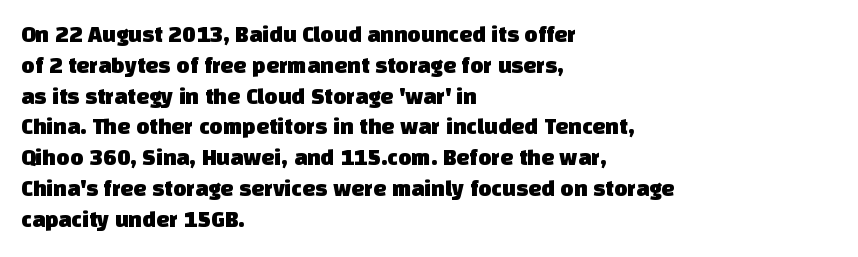
The image shows 23 px text type; set left-aligned, normal line spacing (1.34x), normal letter spacing, not underlined.
